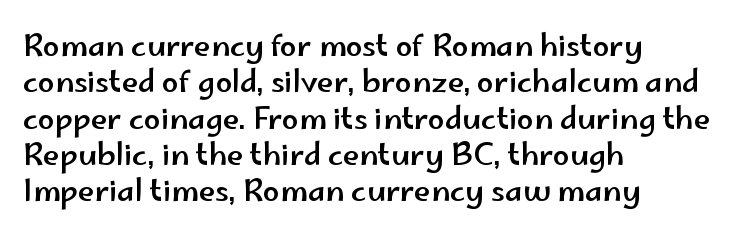
This sample is left-justified, so line endings fall wherever the words run out. Font category for this specimen: sans-serif. Nobody touched the tracking dial on this one. Do the characters align in a grid? No, the font is proportional. Check the space under the baseline: it is left empty.
